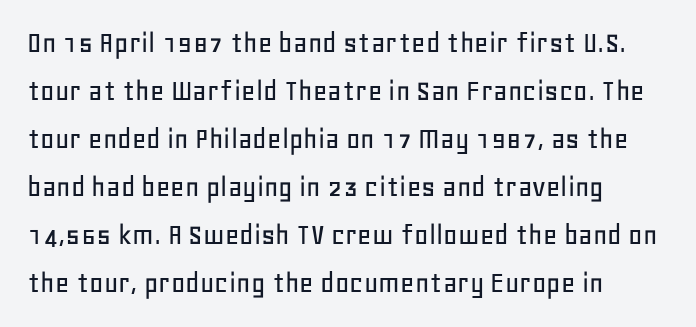
The image shows 31 px sans-serif type, upright; set left-aligned, normal line spacing (1.55x), normal letter spacing, not underlined; low stroke contrast and a large x-height.
